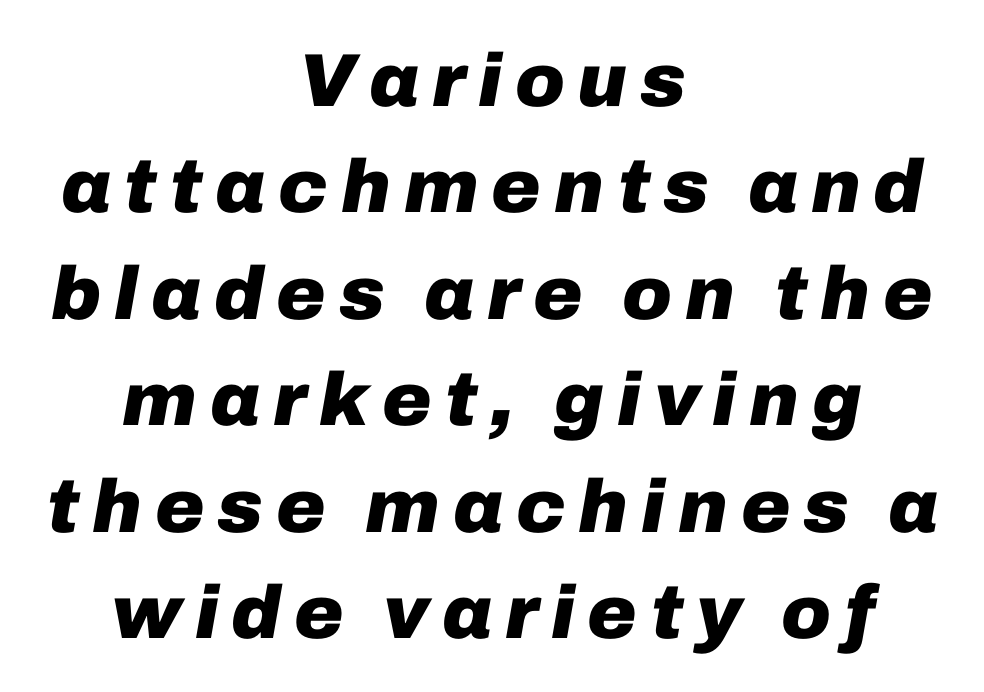
Q: Is the text bold? A: Yes.
Q: Is the text italic (slanted)? A: Yes, it leans right by about 10 degrees.
Q: Is the text underlined? A: No.
Q: How is the paragraph aligned? A: Centered.
Q: Is the spacing between lines tight, normal or loose? A: Normal.
Q: Width (condensed, normal, or wide)? A: Normal.
Q: Stroke contrast? A: Low.
Q: x-height? A: Medium.
Q: Monospaced? A: No.
